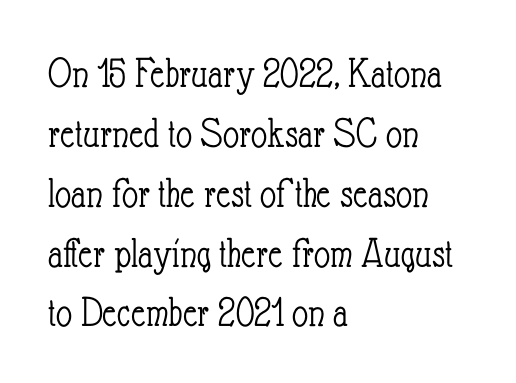
Q: Is the text bold? A: No.
Q: Is the text italic (slanted)? A: No, it is upright.
Q: Is the text underlined? A: No.
Q: How is the paragraph aligned? A: Left-aligned.
Q: Is the spacing between letters normal or unusually wide? A: Normal.
Q: Is the spacing between lines tight, normal or loose? A: Normal.
Q: Width (condensed, normal, or wide)? A: Condensed.
Q: Stroke contrast? A: Low.
Q: x-height? A: Small.
Q: Monospaced? A: No.
